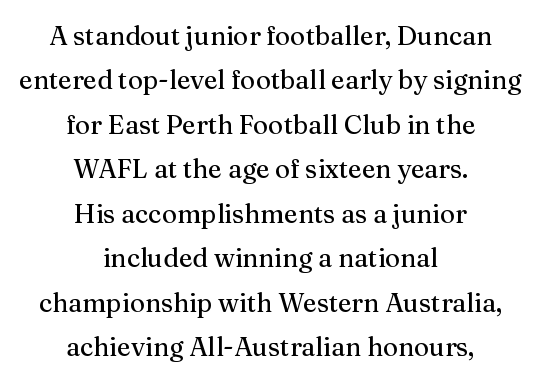
The letters stand upright; this is a roman face. Each line is balanced around a shared central axis. The string is rendered with underlining switched off. Nothing unusual about the tracking: characters are spaced as the font intends.
